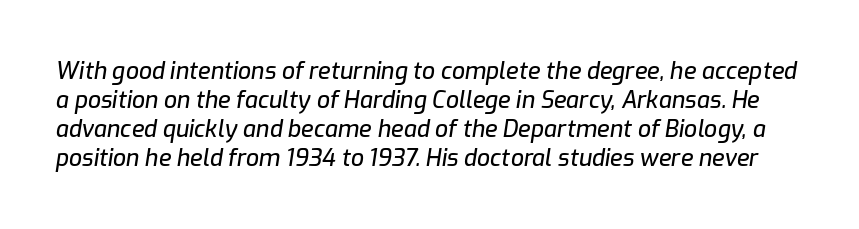
{"italic": "yes", "lean": "right", "slant_degrees": 9, "underline": "no", "line_spacing": "normal", "line_spacing_ratio": 1.26, "letter_spacing": "normal", "letter_spacing_em": 0.0, "glyph_px": 23}
